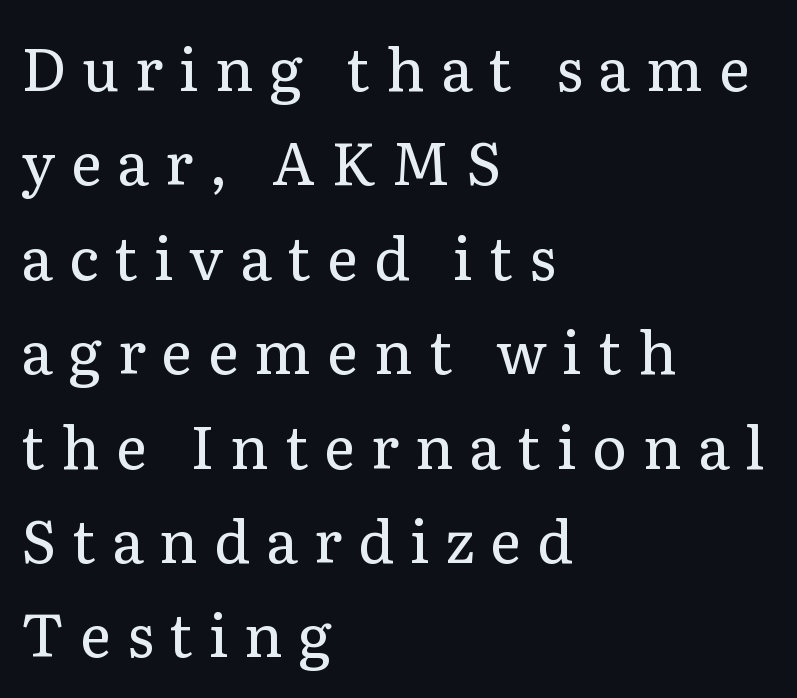
The image shows 59 px regular-weight serif type, upright; set left-aligned, normal line spacing (1.6x), unusually wide letter spacing (+0.27 em), not underlined; low stroke contrast and a medium x-height.
